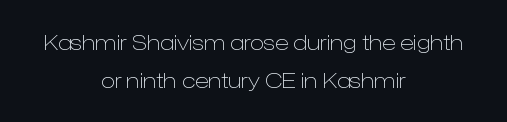
Q: Is the text bold? A: No.
Q: Is the text italic (slanted)? A: No, it is upright.
Q: Is the text underlined? A: No.
Q: How is the paragraph aligned? A: Centered.
Q: Is the spacing between letters normal or unusually wide? A: Normal.
